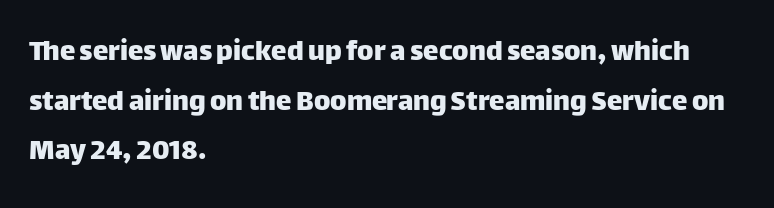
{"serif": "no", "italic": "no", "width": "normal", "stroke_contrast": "low", "x_height": "large", "monospaced": "no", "underline": "no", "align": "left", "line_spacing": "normal", "line_spacing_ratio": 1.6, "letter_spacing": "normal", "letter_spacing_em": 0.0, "glyph_px": 31}
